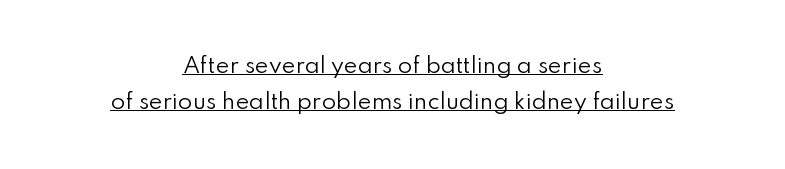
Casual observation: everything's sitting right in the middle. The passage shown is underscored from start to finish. Normally led — the rows are evenly, conventionally spaced. This sample uses plain, unmodified letter spacing. The weight would be labelled regular, book, light, or lighter still.
